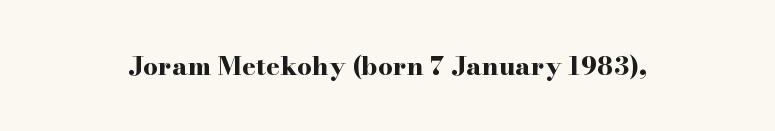
Q: Is the text bold? A: Yes.
Q: Is the text italic (slanted)? A: No, it is upright.
Q: Is the text underlined? A: No.
Q: Is the spacing between letters normal or unusually wide? A: Normal.
